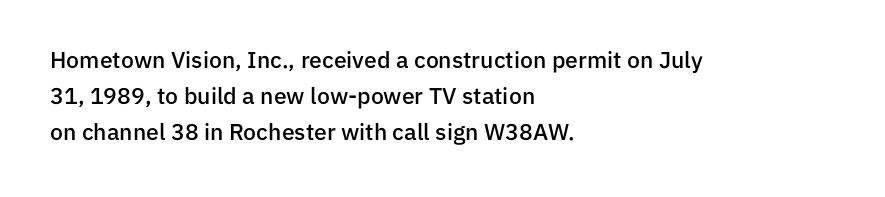
The image shows 23 px text type, upright; set left-aligned, normal line spacing (1.57x), normal letter spacing, not underlined.
